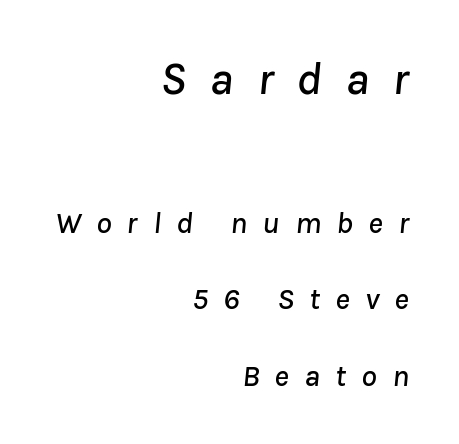
The image shows 47 px text type, italic (leaning right); set right-aligned, loose line spacing (2.47x), unusually wide letter spacing (+0.49 em), not underlined; the first (top) block is 1.52x larger; low stroke contrast and a medium x-height.
